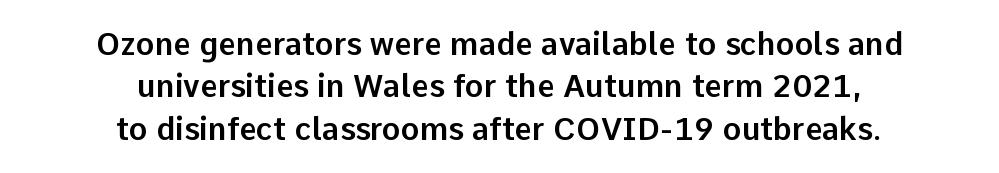
{"serif": "no", "italic": "no", "width": "normal", "stroke_contrast": "low", "x_height": "medium", "monospaced": "no", "underline": "no", "align": "center", "line_spacing": "normal", "line_spacing_ratio": 1.37, "letter_spacing": "normal", "letter_spacing_em": 0.0, "glyph_px": 31}
